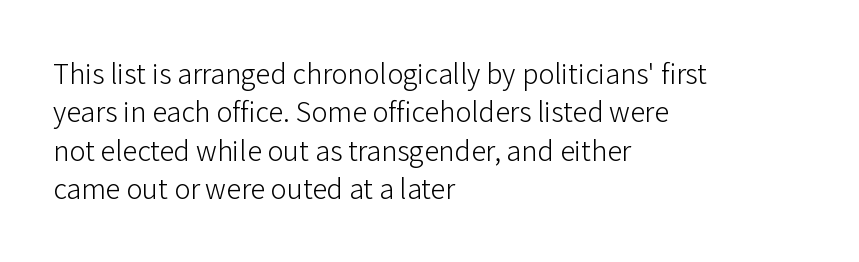
Q: Is the text bold? A: No.
Q: Is the text italic (slanted)? A: No, it is upright.
Q: Is the typeface a serif or a sans-serif typeface? A: Sans-serif.
Q: Is the text underlined? A: No.
Q: How is the paragraph aligned? A: Left-aligned.
Q: Is the spacing between letters normal or unusually wide? A: Normal.
Q: Is the spacing between lines tight, normal or loose? A: Normal.
Q: Width (condensed, normal, or wide)? A: Normal.
Q: Stroke contrast? A: Low.
Q: x-height? A: Medium.
Q: Monospaced? A: No.
